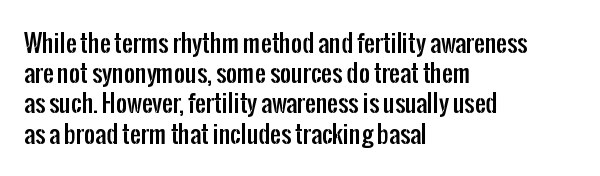
The image shows 24 px text type, upright; set left-aligned, normal line spacing (1.26x), normal letter spacing, not underlined.
